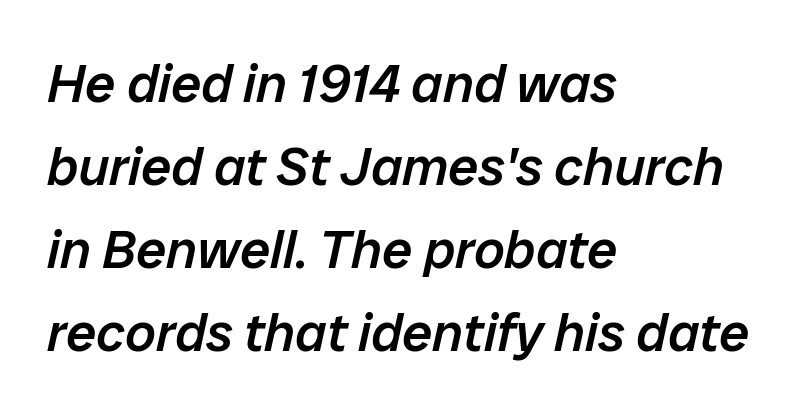
Beneath every word, the page is bare. The vertical gap from one line to the next is medium. Think of a printed novel: that variable character pitch is what you see here. Would a proofreader flag this as italicized? Yes.
